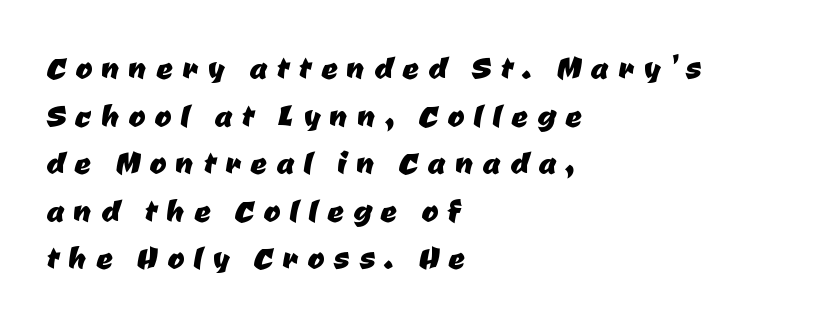
Tracking here is generous; glyphs stand well apart from one another. Nothing sits at the stroke ends, so this counts as sans-serif. The strip under each line holds only bare page. Is this a fixed-width face? No — the glyphs have proportional, varying widths.
